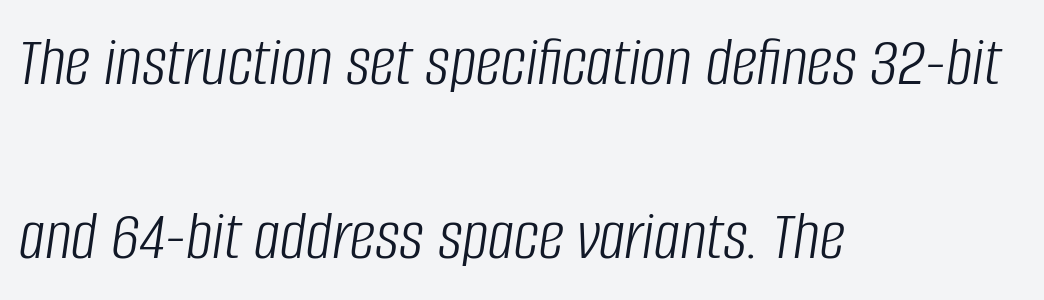
{"italic": "yes", "lean": "right", "slant_degrees": 8, "bold": "no", "weight": "light", "width": "condensed", "stroke_contrast": "low", "x_height": "large", "monospaced": "no", "underline": "no", "align": "left", "line_spacing": "loose", "line_spacing_ratio": 2.42, "letter_spacing": "normal", "letter_spacing_em": 0.0, "glyph_px": 72}
